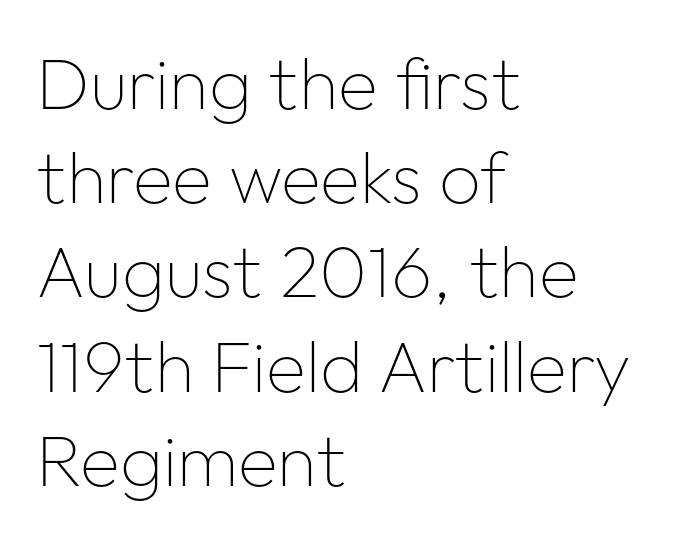
{"serif": "no", "italic": "no", "bold": "no", "weight": "thin", "width": "normal", "stroke_contrast": "low", "x_height": "medium", "monospaced": "no", "underline": "no", "align": "left", "line_spacing": "normal", "line_spacing_ratio": 1.29, "letter_spacing": "normal", "letter_spacing_em": 0.0, "glyph_px": 73}
